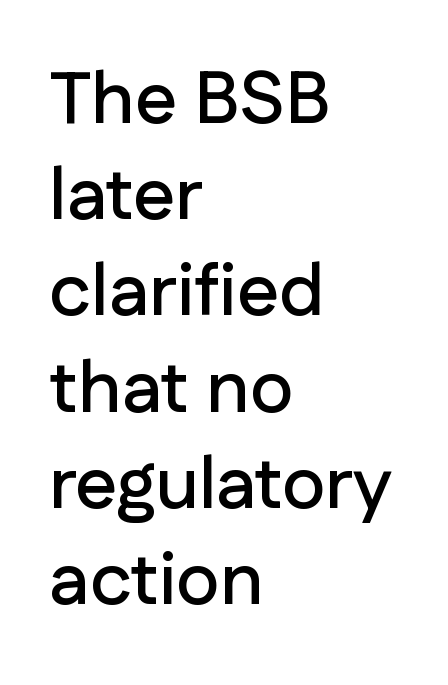
{"serif": "no", "italic": "no", "width": "normal", "stroke_contrast": "low", "x_height": "medium", "monospaced": "no", "underline": "no", "align": "left", "line_spacing": "normal", "line_spacing_ratio": 1.3, "letter_spacing": "normal", "letter_spacing_em": 0.0, "glyph_px": 74}
